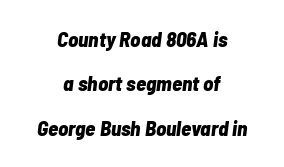
The passage shown has conventional tracking throughout. Italic: yes, the glyphs are oblique. A great deal of white space separates one row of letters from the next. The setting favours the middle, as headings and verse often do. Every letter is thick-stroked: bold, no question. Descender tails drop into unmarked territory.
